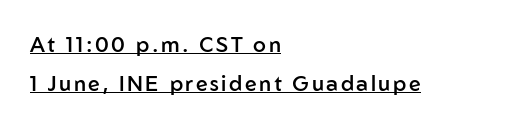
The passage is arranged the way most books set body copy — flush left. The glyphs have the mass of a demibold cut, below bold. Students, observe the line beneath the letters — that is underlining. The type sits square on the baseline with zero lean.
